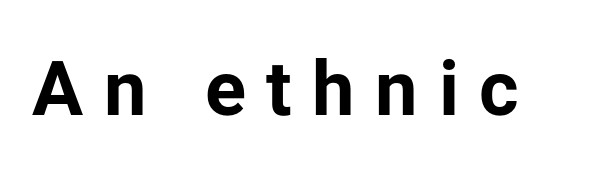
Italic: no, the glyphs are upright roman. Characters follow at a spacing far wider than the type designer built in. In terms of letterform style, serifs are entirely absent. Students, this is bold: see how much ink each stroke carries.
